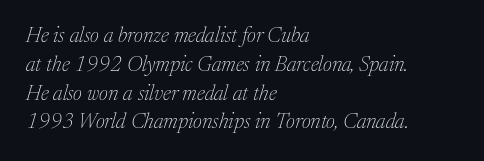
The image shows 21 px text type, italic (leaning right); set left-aligned, normal line spacing (1.37x), normal letter spacing, not underlined.
